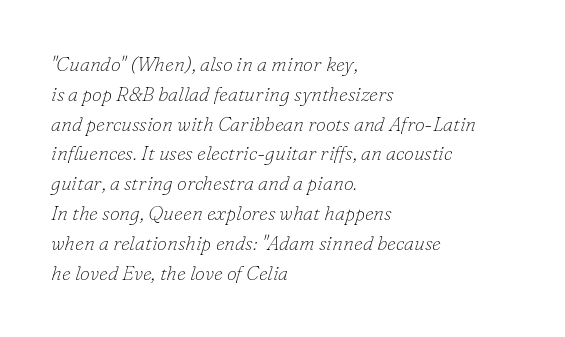
The image shows 20 px text type, italic (leaning right); set left-aligned, normal line spacing (1.49x), normal letter spacing, not underlined.
